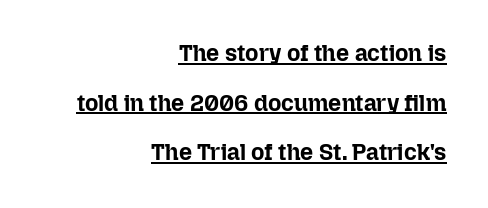
{"italic": "no", "bold": "yes", "underline": "yes", "align": "right", "line_spacing": "loose", "line_spacing_ratio": 2.16, "letter_spacing": "normal", "letter_spacing_em": 0.0, "glyph_px": 23}
